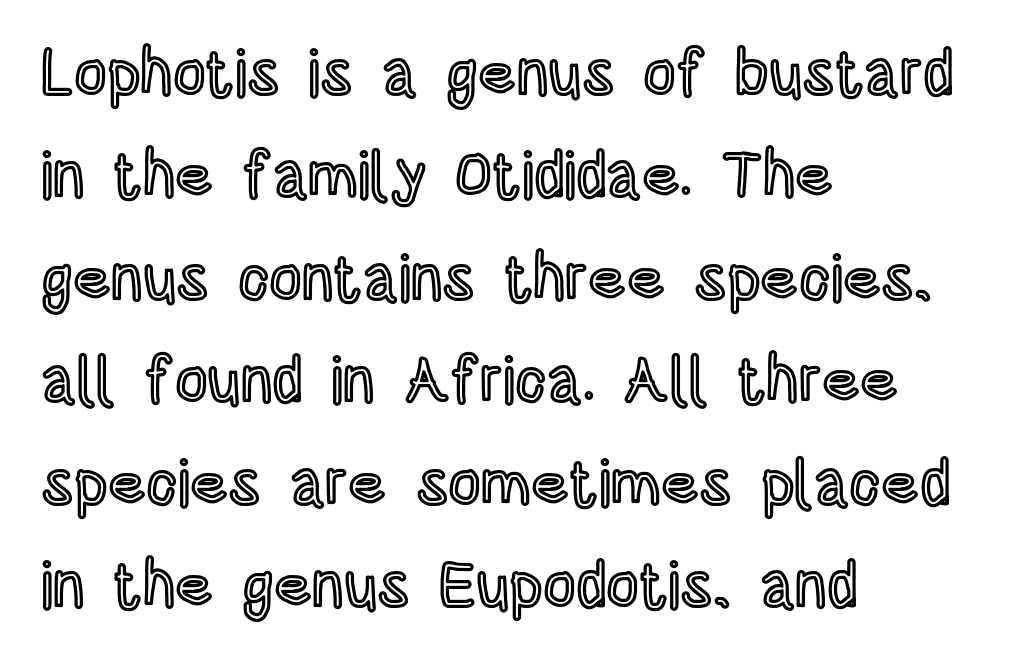
Q: Is the text italic (slanted)? A: No, it is upright.
Q: Is the text underlined? A: No.
Q: How is the paragraph aligned? A: Left-aligned.
Q: Is the spacing between letters normal or unusually wide? A: Normal.
Q: Is the spacing between lines tight, normal or loose? A: Normal.
Q: Width (condensed, normal, or wide)? A: Condensed.
Q: x-height? A: Large.
Q: Monospaced? A: No.
